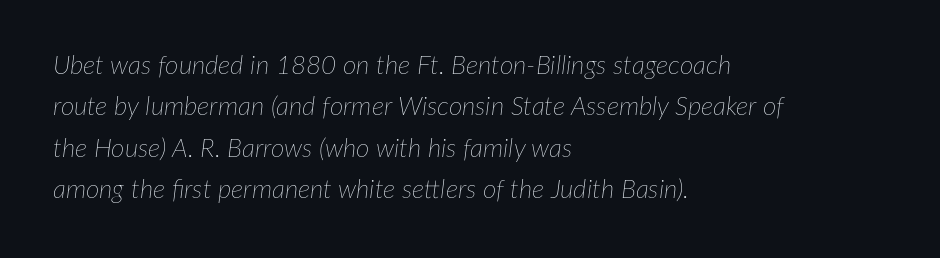
Q: Is the text bold? A: No.
Q: Is the text italic (slanted)? A: Yes, it leans right by about 7 degrees.
Q: Is the text underlined? A: No.
Q: How is the paragraph aligned? A: Left-aligned.
Q: Is the spacing between letters normal or unusually wide? A: Normal.
Q: Is the spacing between lines tight, normal or loose? A: Normal.
